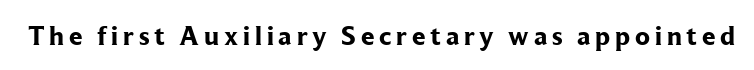
Q: Is the text bold? A: Yes.
Q: Is the text italic (slanted)? A: No, it is upright.
Q: Is the text underlined? A: No.
